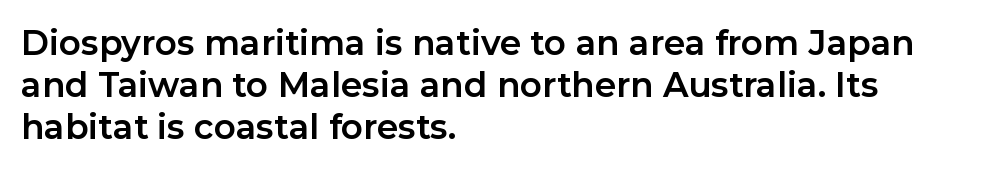
The image shows 34 px bold sans-serif type, upright; set left-aligned, line spacing 1.24x, normal letter spacing, not underlined; low stroke contrast and a medium x-height.
